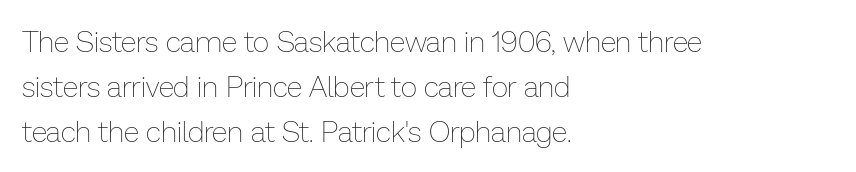
The image shows 29 px thin type, upright; set left-aligned, normal line spacing (1.56x), normal letter spacing, not underlined; low stroke contrast and a medium x-height.
